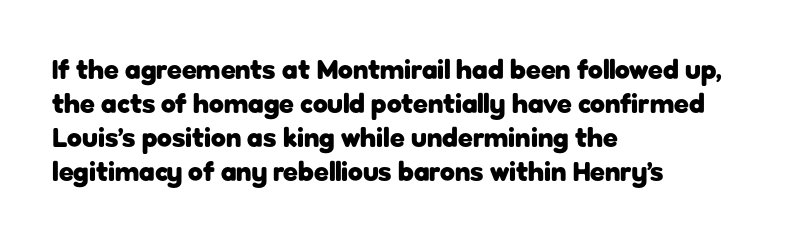
Q: Is the text bold? A: Yes.
Q: Is the text italic (slanted)? A: No, it is upright.
Q: Is the text underlined? A: No.
Q: How is the paragraph aligned? A: Left-aligned.
Q: Is the spacing between letters normal or unusually wide? A: Normal.
Q: Is the spacing between lines tight, normal or loose? A: Normal.
